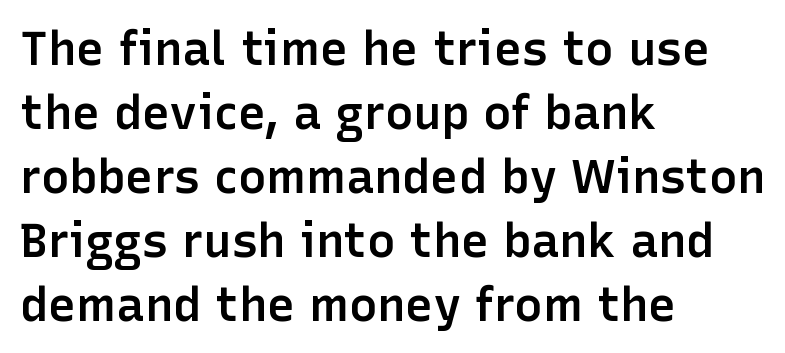
Q: Is the text bold? A: Semi-bold.
Q: Is the text italic (slanted)? A: No, it is upright.
Q: Is the typeface a serif or a sans-serif typeface? A: Sans-serif.
Q: Is the text underlined? A: No.
Q: How is the paragraph aligned? A: Left-aligned.
Q: Is the spacing between letters normal or unusually wide? A: Normal.
Q: Is the spacing between lines tight, normal or loose? A: Normal.
Q: Width (condensed, normal, or wide)? A: Normal.
Q: Stroke contrast? A: Low.
Q: x-height? A: Medium.
Q: Monospaced? A: No.
